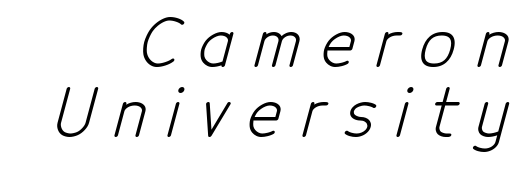
Q: Is the text bold? A: No.
Q: Is the typeface a serif or a sans-serif typeface? A: Sans-serif.
Q: Is the text underlined? A: No.
Q: How is the paragraph aligned? A: Right-aligned.
Q: Is the spacing between letters normal or unusually wide? A: Unusually wide.
Q: Is the spacing between lines tight, normal or loose? A: Tight.
Q: Width (condensed, normal, or wide)? A: Condensed.
Q: Stroke contrast? A: Low.
Q: x-height? A: Medium.
Q: Monospaced? A: No.
